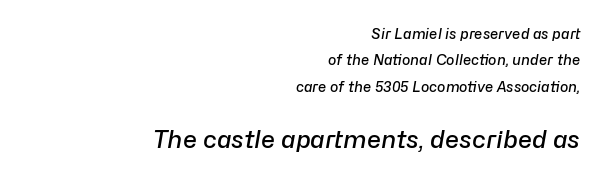
The strokes are fattened partway — semibold, not bold. Notice how the stems are inclined rather than vertical — that's the hallmark of italics. The letters in the lower block stand taller than those in the block above. Caption: multi-line text, flush right, ragged left. Quick note: underline off.
